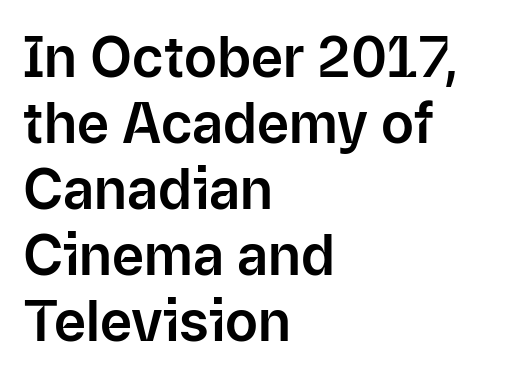
Do the characters align in a grid? No, the font is proportional. Observe the absence of serifs on each vertical stroke in this sample. A bare baseline throughout the passage. Quick note: not italic, upright.
